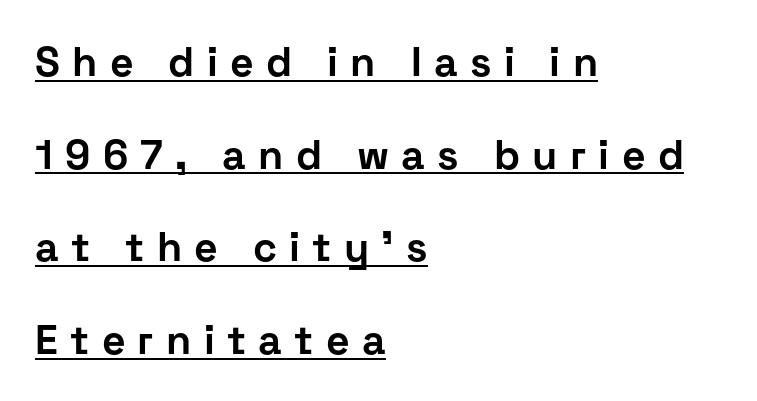
Horizontally, the lines are justified to the leading edge only. Letterform terminals end flat and unadorned throughout the passage. In terms of posture, this sample is upright. Think of a printed novel: that variable character pitch is what you see here. Weight: bold. Each line of the rendering has a horizontal stroke beneath the glyphs.
